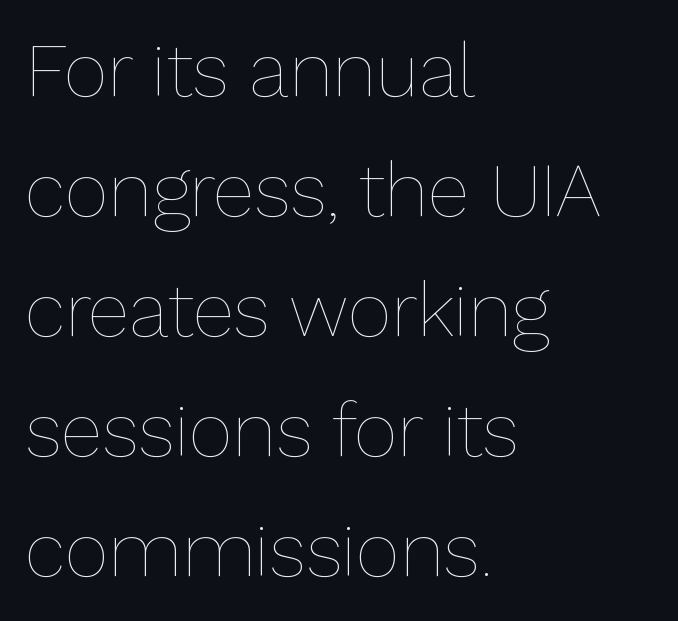
The image shows 76 px thin type, upright; set left-aligned, normal line spacing (1.58x), normal letter spacing, not underlined; low stroke contrast and a medium x-height.
